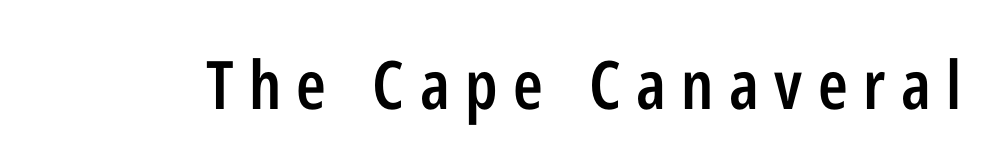
The image shows 67 px semibold, condensed sans-serif type, upright; set unusually wide letter spacing (+0.23 em), not underlined; low stroke contrast and a medium x-height.
